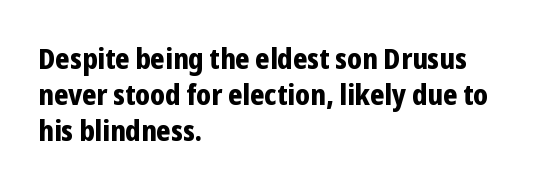
{"serif": "no", "italic": "no", "bold": "yes", "weight": "bold", "width": "condensed", "stroke_contrast": "low", "x_height": "medium", "monospaced": "no", "underline": "no", "align": "left", "line_spacing": "normal", "line_spacing_ratio": 1.25, "letter_spacing": "normal", "letter_spacing_em": 0.0, "glyph_px": 29}
